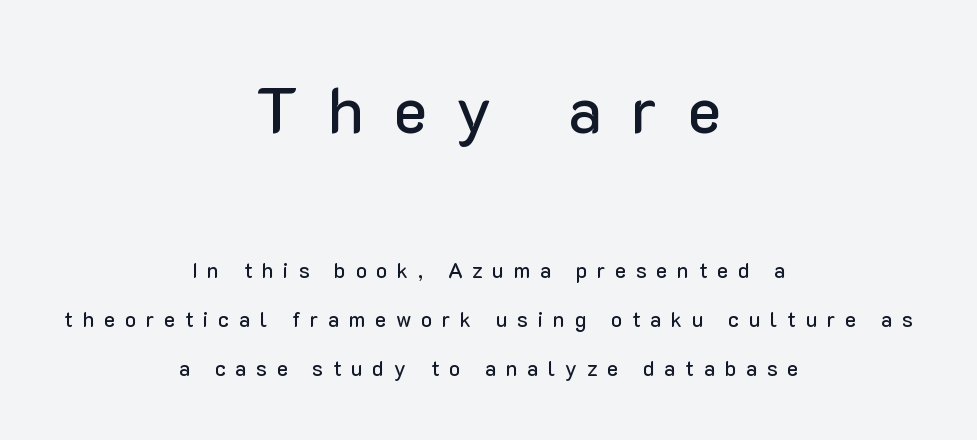
Q: Is the text italic (slanted)? A: No, it is upright.
Q: Is the typeface a serif or a sans-serif typeface? A: Sans-serif.
Q: Is the text underlined? A: No.
Q: How is the paragraph aligned? A: Centered.
Q: Is the spacing between letters normal or unusually wide? A: Unusually wide.
Q: Is the spacing between lines tight, normal or loose? A: Loose.
Q: Which block of text is set in a larger size, the first (top) or the second (bottom)? A: The first (top) one.
Q: Width (condensed, normal, or wide)? A: Normal.
Q: Stroke contrast? A: Low.
Q: x-height? A: Medium.
Q: Monospaced? A: No.
